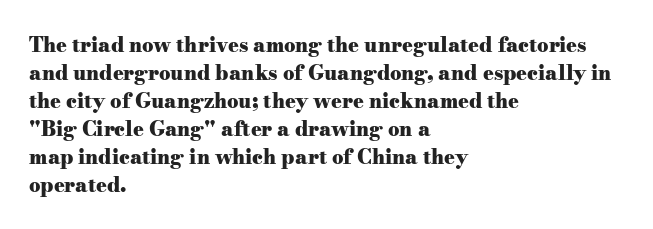
Its strokes are broad and dark, the hallmark of bold type. Plain, unruled lines of type. The paragraph shown leans on its left margin. Reading down the column, the eye jumps a familiar distance to each next line. Vertical strokes here are truly vertical.
